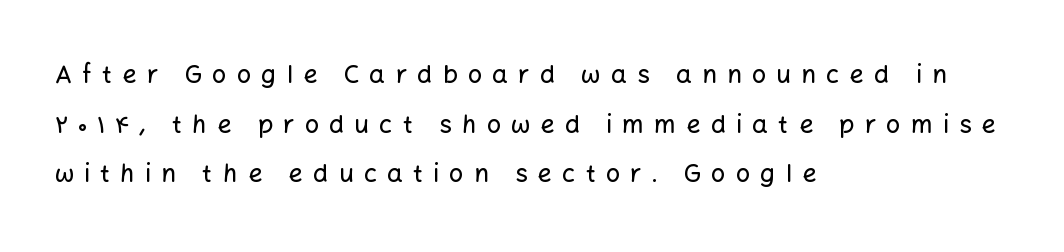
The image shows 25 px text type, upright; set left-aligned, loose line spacing (1.99x), unusually wide letter spacing (+0.41 em), not underlined.
